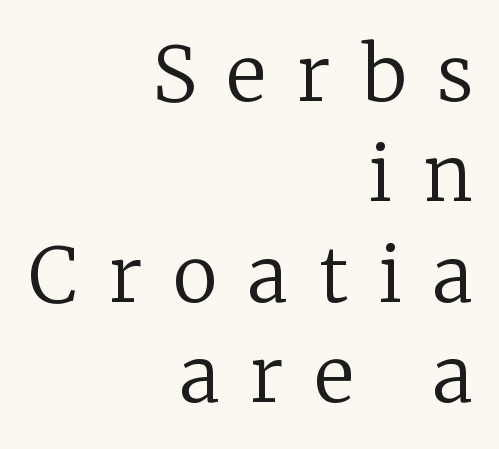
The setting favours the right margin, as signatures and pull-quotes sometimes do. The rendering shows small feet on the letterforms — a serif design. A typesetter would call this proportional, since set widths differ per character. You could only call the tracking loose — the letters float apart. No letter is thick-stroked: the sample isn't bold. Rows of type keep a routine distance in the vertical direction.
